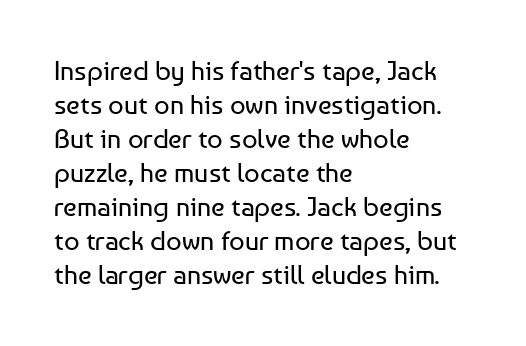
The image shows 27 px text type, upright; set left-aligned, normal line spacing (1.26x), normal letter spacing, not underlined.
